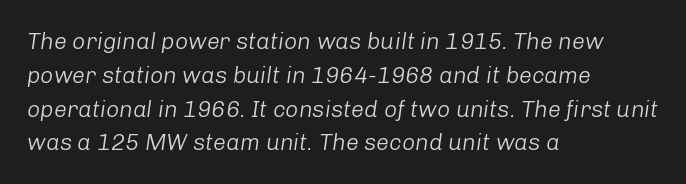
The image shows 23 px text type, italic (leaning right); set left-aligned, normal line spacing (1.47x), normal letter spacing, not underlined.
